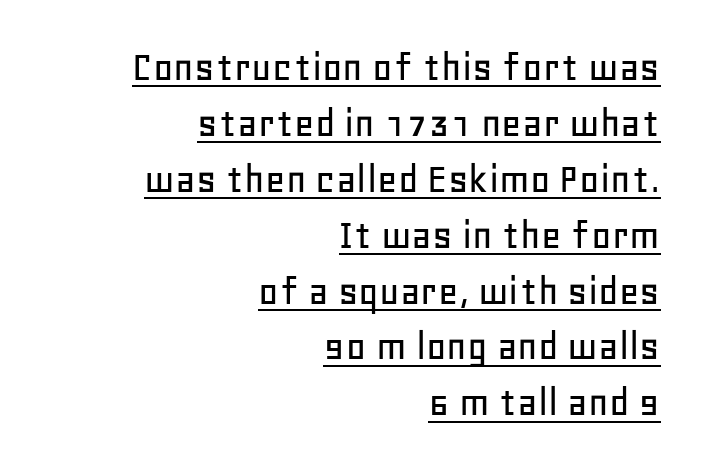
The image shows 44 px sans-serif type, upright; set right-aligned, normal line spacing (1.27x), normal letter spacing, underlined; low stroke contrast and a large x-height.
